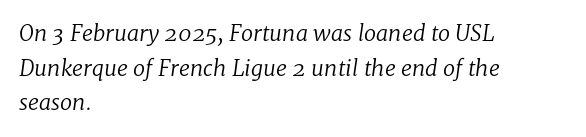
Q: Is the text bold? A: No.
Q: Is the text italic (slanted)? A: Yes, it leans right by about 8 degrees.
Q: Is the text underlined? A: No.
Q: How is the paragraph aligned? A: Left-aligned.
Q: Is the spacing between letters normal or unusually wide? A: Normal.
Q: Is the spacing between lines tight, normal or loose? A: Normal.
